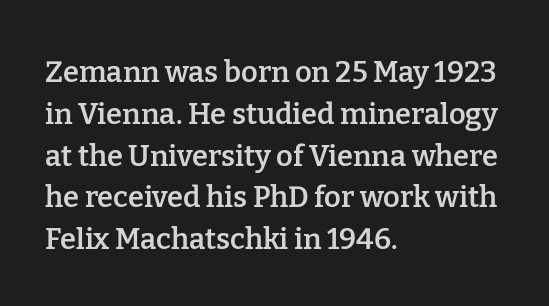
Do the characters align in a grid? No, the font is proportional. No word sits above an underline. Horizontal bands of white between lines are of average thickness. Notice how the stems are strictly vertical — no italics here. You can tell from the footed stems that serif type was used. Does the copy run flush right? No — it runs flush left.
